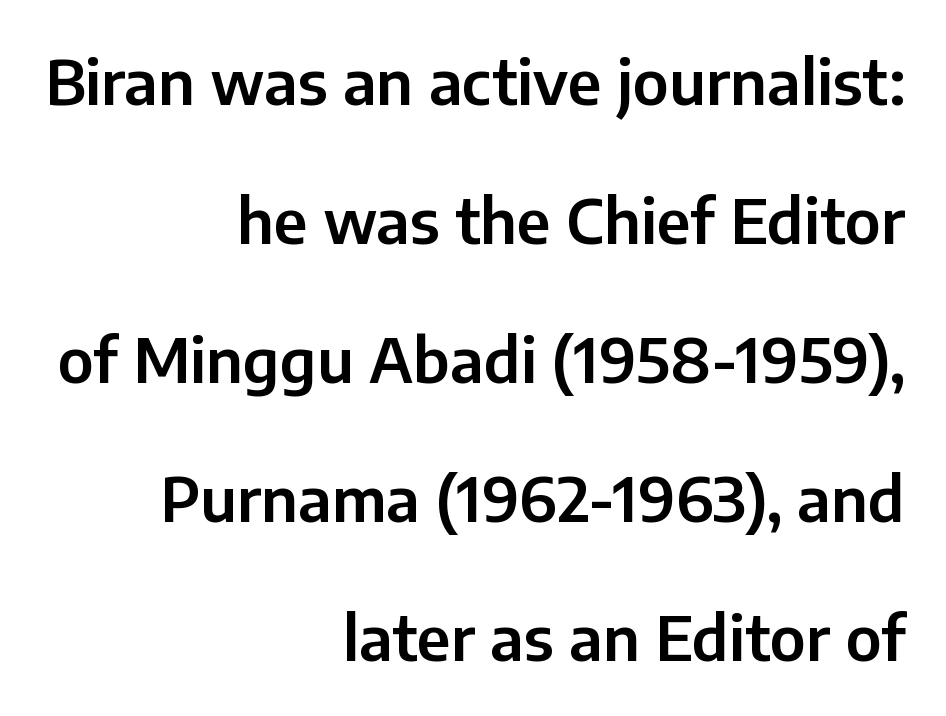
Q: Is the text italic (slanted)? A: No, it is upright.
Q: Is the typeface a serif or a sans-serif typeface? A: Sans-serif.
Q: Is the text underlined? A: No.
Q: How is the paragraph aligned? A: Right-aligned.
Q: Is the spacing between letters normal or unusually wide? A: Normal.
Q: Is the spacing between lines tight, normal or loose? A: Loose.
Q: Width (condensed, normal, or wide)? A: Normal.
Q: Stroke contrast? A: Low.
Q: x-height? A: Medium.
Q: Monospaced? A: No.
